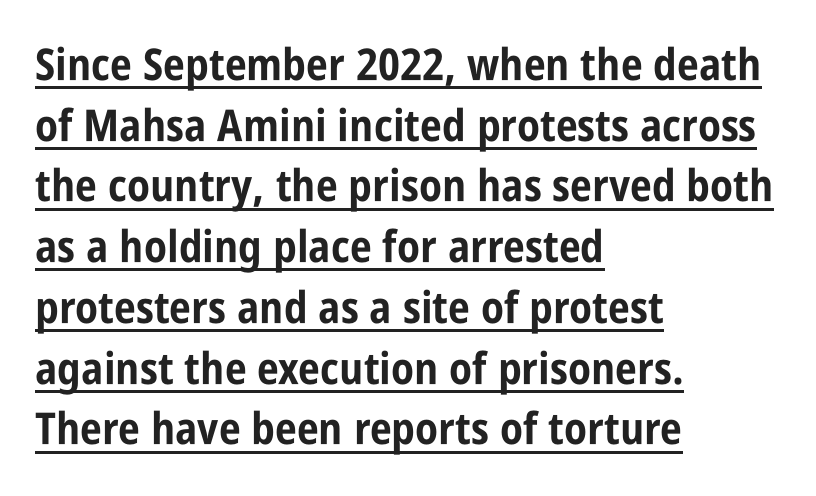
{"serif": "no", "italic": "no", "bold": "yes", "weight": "bold", "width": "condensed", "stroke_contrast": "low", "x_height": "large", "monospaced": "no", "underline": "yes", "align": "left", "line_spacing": "normal", "line_spacing_ratio": 1.38, "letter_spacing": "normal", "letter_spacing_em": 0.0, "glyph_px": 44}
